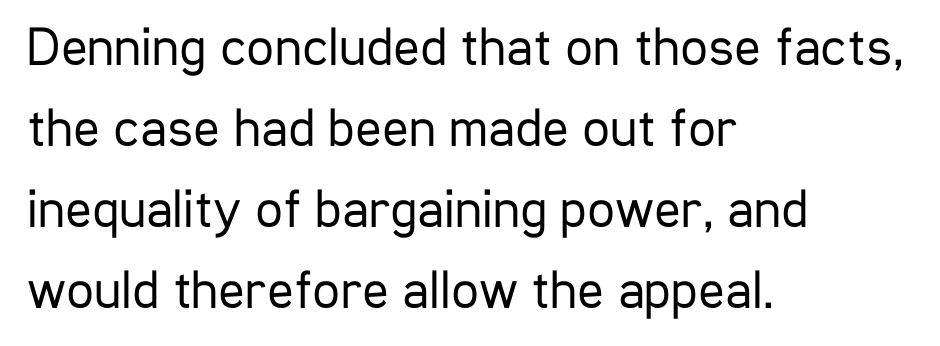
{"serif": "no", "italic": "no", "bold": "no", "weight": "regular", "width": "condensed", "stroke_contrast": "low", "x_height": "medium", "monospaced": "no", "underline": "no", "align": "left", "line_spacing": "normal", "line_spacing_ratio": 1.47, "letter_spacing": "normal", "letter_spacing_em": 0.0, "glyph_px": 55}
